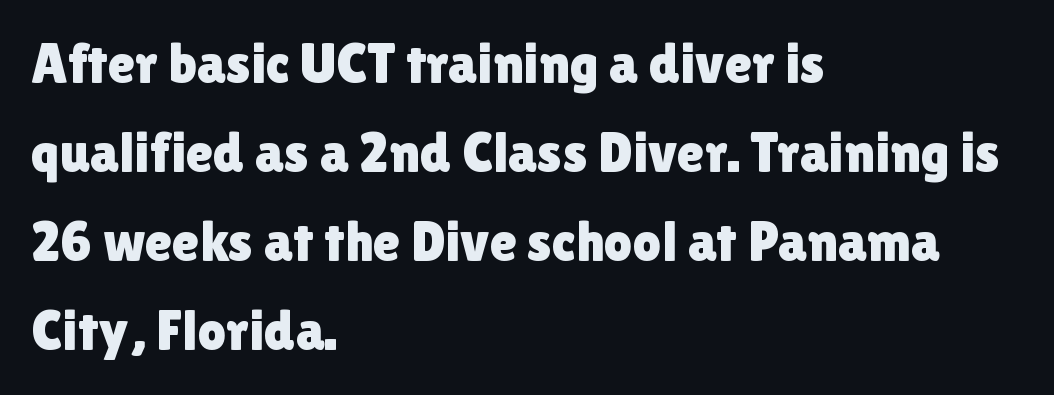
The rows are spaced the way most documents space them. Beneath every word, the page is bare. Is there any slant? The stems are plumb. Do the characters align in a grid? No, the font is proportional. In CSS terms this would be text-align: left. A sans-serif font was chosen for this passage.
